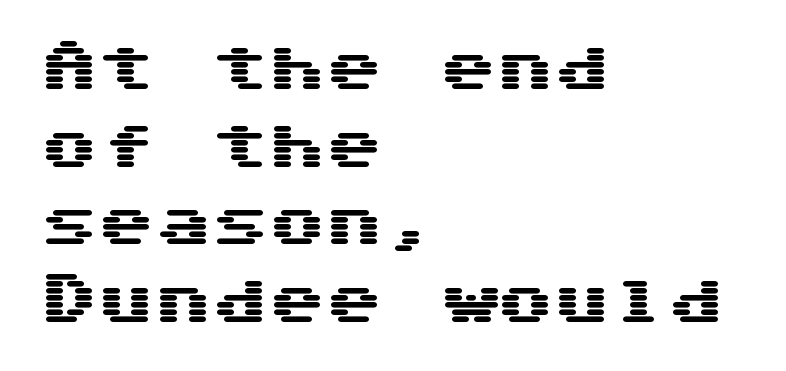
The image shows 57 px wide sans-serif type, upright; set left-aligned, normal line spacing (1.36x), normal letter spacing, not underlined; medium stroke contrast and a medium x-height.
